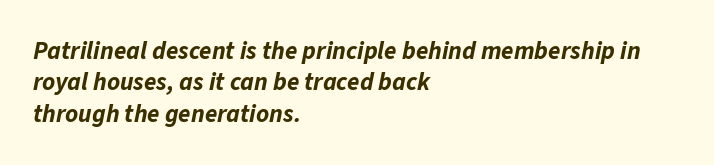
{"italic": "yes", "lean": "right", "slant_degrees": 11, "bold": "yes", "underline": "no", "align": "left", "line_spacing": "normal", "line_spacing_ratio": 1.26, "letter_spacing": "normal", "letter_spacing_em": 0.0, "glyph_px": 25}
